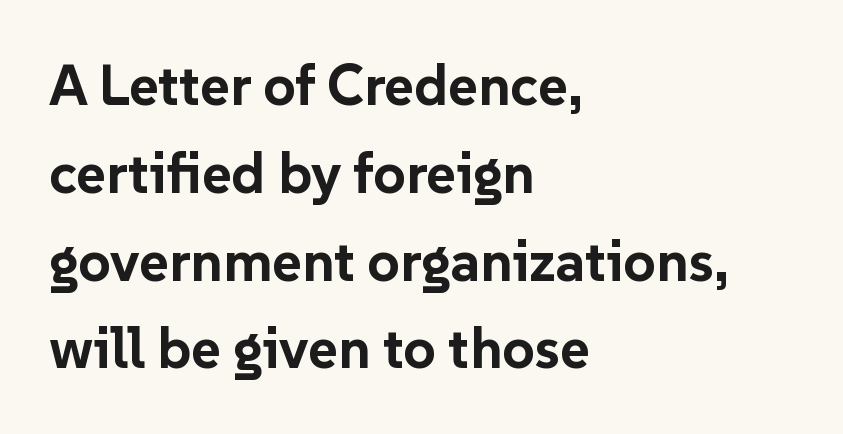
Q: Is the text bold? A: Yes.
Q: Is the text italic (slanted)? A: No, it is upright.
Q: Is the typeface a serif or a sans-serif typeface? A: Sans-serif.
Q: Is the text underlined? A: No.
Q: How is the paragraph aligned? A: Left-aligned.
Q: Is the spacing between letters normal or unusually wide? A: Normal.
Q: Is the spacing between lines tight, normal or loose? A: Normal.
Q: Width (condensed, normal, or wide)? A: Normal.
Q: Stroke contrast? A: Low.
Q: x-height? A: Medium.
Q: Monospaced? A: No.
